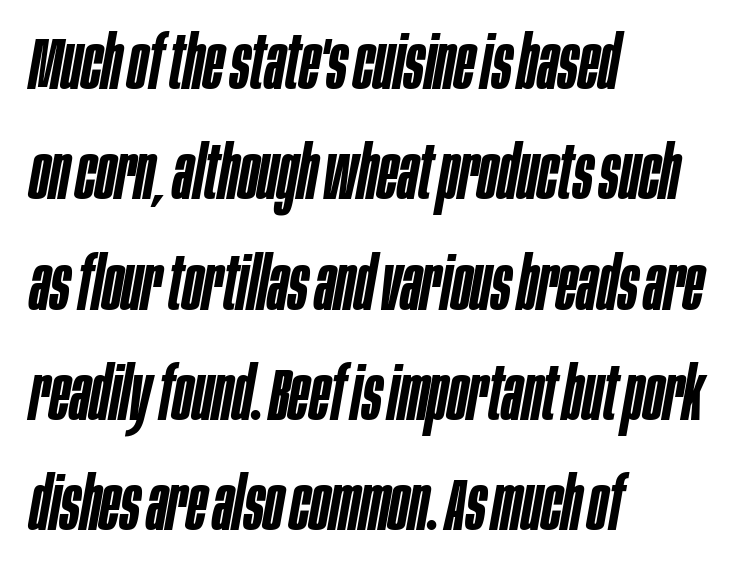
Q: Is the text bold? A: Semi-bold.
Q: Is the text italic (slanted)? A: Yes, it leans right by about 10 degrees.
Q: Is the text underlined? A: No.
Q: How is the paragraph aligned? A: Left-aligned.
Q: Is the spacing between letters normal or unusually wide? A: Normal.
Q: Is the spacing between lines tight, normal or loose? A: Normal.
Q: Width (condensed, normal, or wide)? A: Condensed.
Q: Stroke contrast? A: Low.
Q: x-height? A: Large.
Q: Monospaced? A: No.
